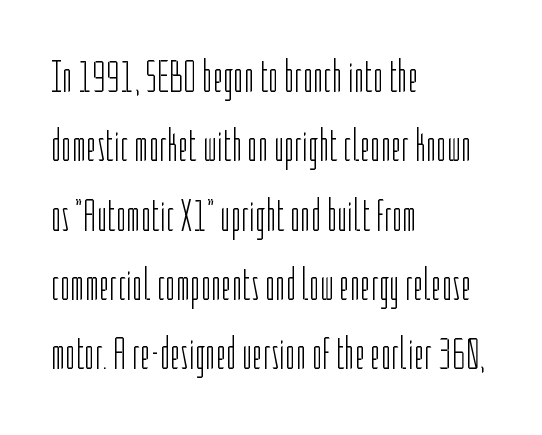
The image shows 45 px light, condensed sans-serif type, upright; set left-aligned, normal line spacing (1.54x), normal letter spacing, not underlined; low stroke contrast and a medium x-height.
